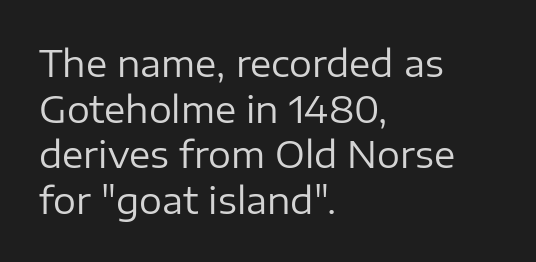
Q: Is the text bold? A: No.
Q: Is the text italic (slanted)? A: No, it is upright.
Q: Is the typeface a serif or a sans-serif typeface? A: Sans-serif.
Q: Is the text underlined? A: No.
Q: How is the paragraph aligned? A: Left-aligned.
Q: Is the spacing between letters normal or unusually wide? A: Normal.
Q: Is the spacing between lines tight, normal or loose? A: Normal.
Q: Width (condensed, normal, or wide)? A: Normal.
Q: Stroke contrast? A: Low.
Q: x-height? A: Medium.
Q: Monospaced? A: No.
